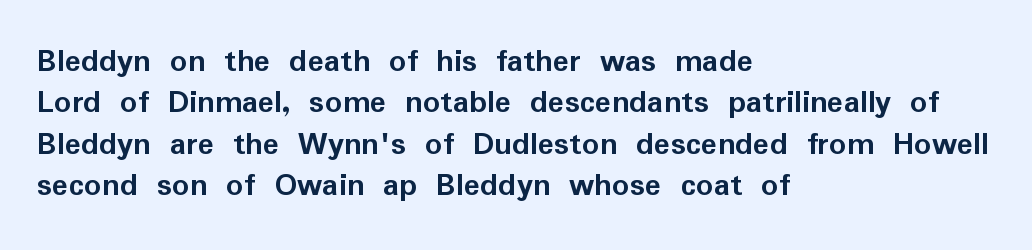
{"serif": "no", "italic": "no", "bold": "yes", "weight": "semibold", "width": "normal", "stroke_contrast": "low", "x_height": "medium", "monospaced": "no", "underline": "no", "align": "left", "line_spacing_ratio": 1.22, "letter_spacing": "normal", "letter_spacing_em": 0.0, "glyph_px": 34}
